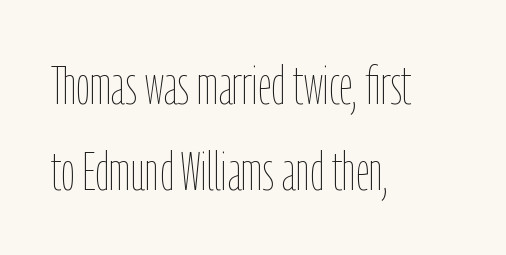
The image shows 54 px thin, condensed type, upright; set left-aligned, normal line spacing (1.6x), normal letter spacing, not underlined; low stroke contrast and a medium x-height.
